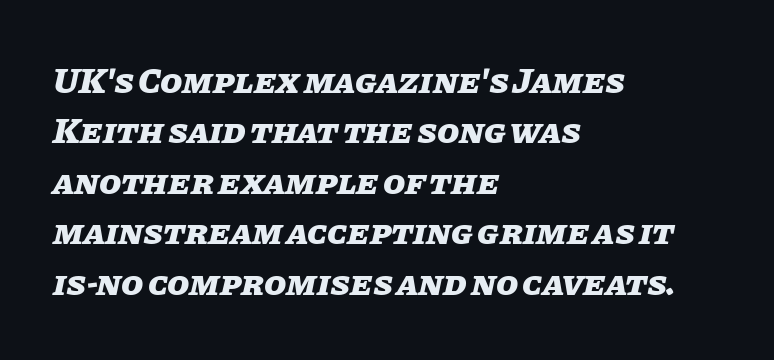
{"italic": "yes", "lean": "right", "slant_degrees": 11, "bold": "yes", "weight": "heavy", "width": "normal", "stroke_contrast": "low", "x_height": "large", "monospaced": "no", "underline": "no", "align": "left", "line_spacing": "normal", "line_spacing_ratio": 1.4, "letter_spacing": "normal", "letter_spacing_em": 0.0, "glyph_px": 36}
